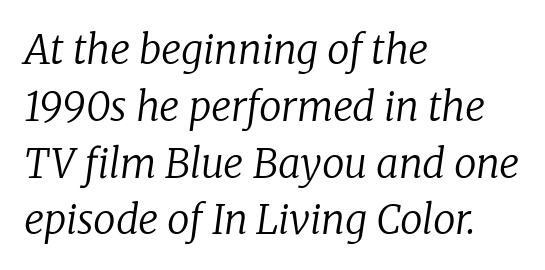
Q: Is the text bold? A: No.
Q: Is the text italic (slanted)? A: Yes, it leans right by about 8 degrees.
Q: Is the typeface a serif or a sans-serif typeface? A: Serif.
Q: Is the text underlined? A: No.
Q: How is the paragraph aligned? A: Left-aligned.
Q: Is the spacing between letters normal or unusually wide? A: Normal.
Q: Is the spacing between lines tight, normal or loose? A: Normal.
Q: Width (condensed, normal, or wide)? A: Normal.
Q: Stroke contrast? A: Low.
Q: x-height? A: Medium.
Q: Monospaced? A: No.
